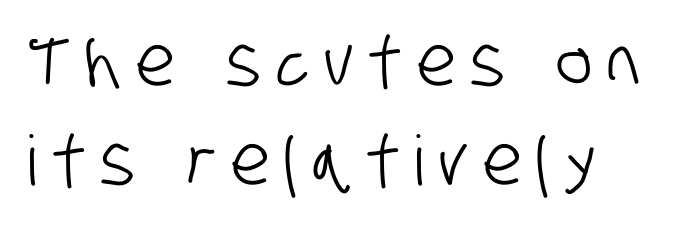
{"serif": "no", "width": "condensed", "stroke_contrast": "low", "x_height": "large", "monospaced": "no", "underline": "no", "align": "left", "line_spacing": "normal", "line_spacing_ratio": 1.44, "letter_spacing": "wide", "letter_spacing_em": 0.22, "glyph_px": 69}
